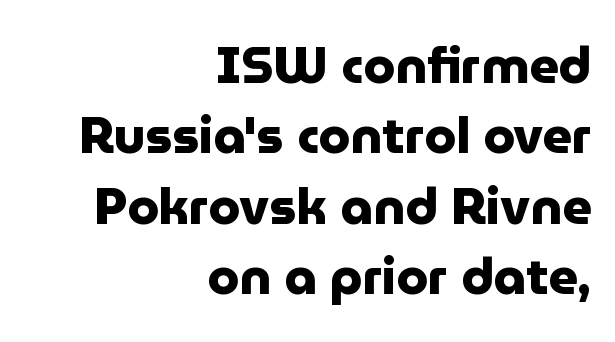
Note: no serifs on the glyphs. The face used here is proportionally spaced, like ordinary book or web type. The horizontal fit of the characters is conventional and even. Stroke thickness is high; the sample reads as a true bold.
